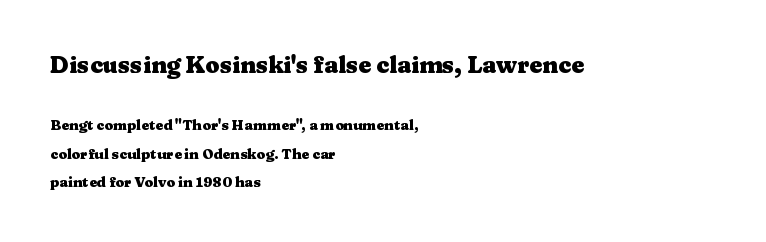
The image shows 23 px bold type, upright; set left-aligned, loose line spacing (2.06x), normal letter spacing, not underlined; the first (top) block is 1.64x larger.
